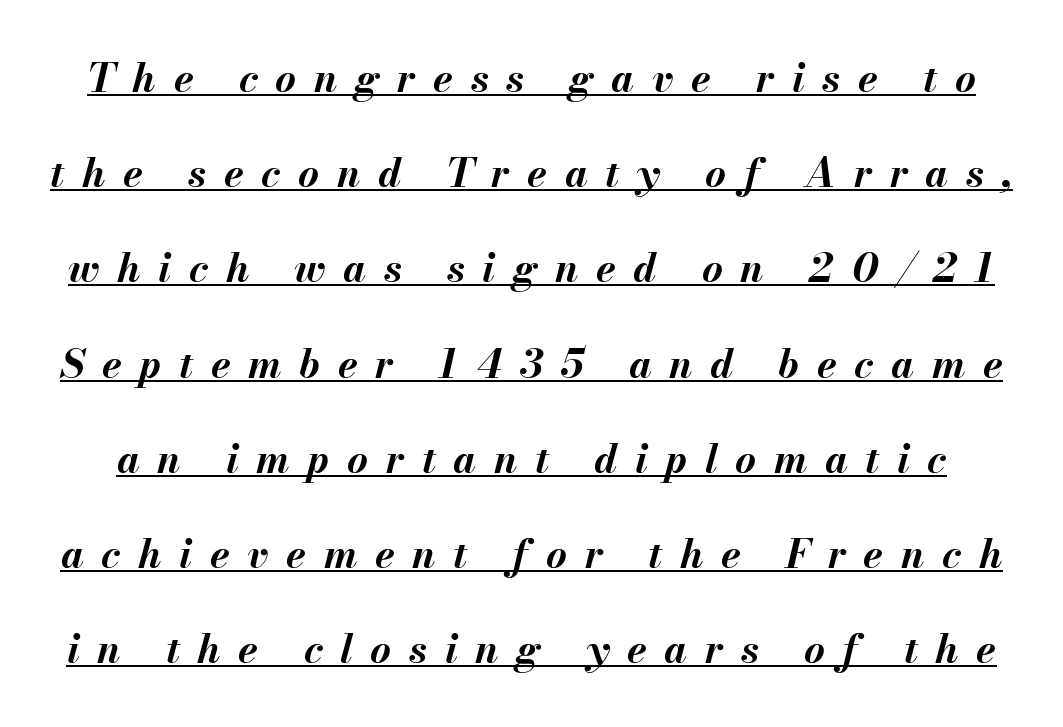
The image shows 40 px bold type, italic (leaning right); set loose line spacing (2.38x), unusually wide letter spacing (+0.44 em), underlined; medium stroke contrast and a small x-height.
